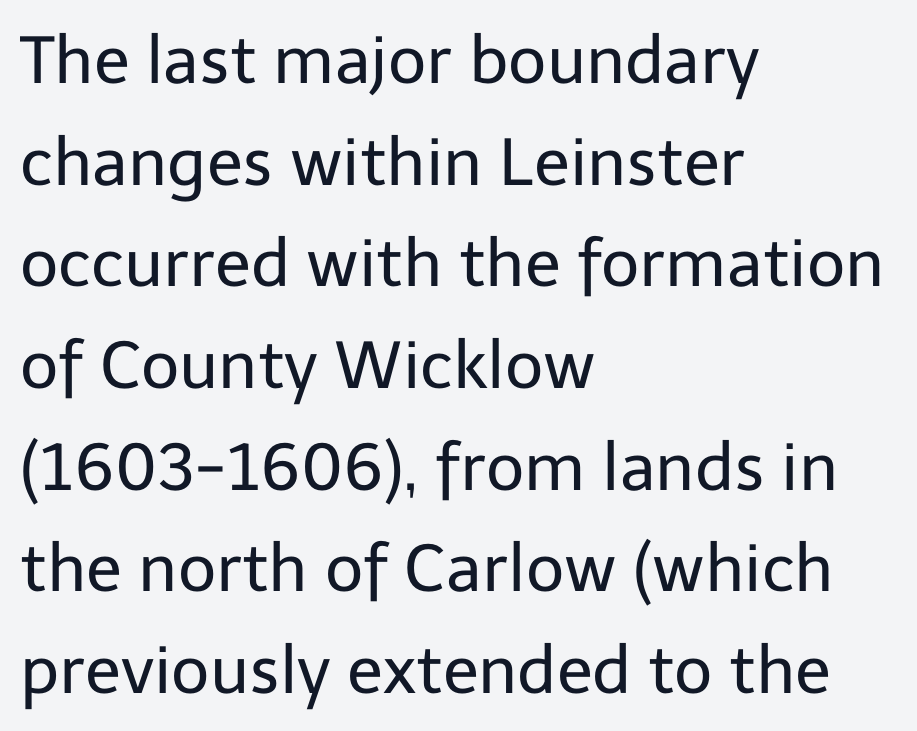
To sum up the face: it is a sans, with no serifs. Reading down the column, the eye jumps a familiar distance to each next line. You could not count columns in this text — the font is proportionally spaced. Summary of weight: not heavy and not bold. Nope, not italic — everything's standing straight.
